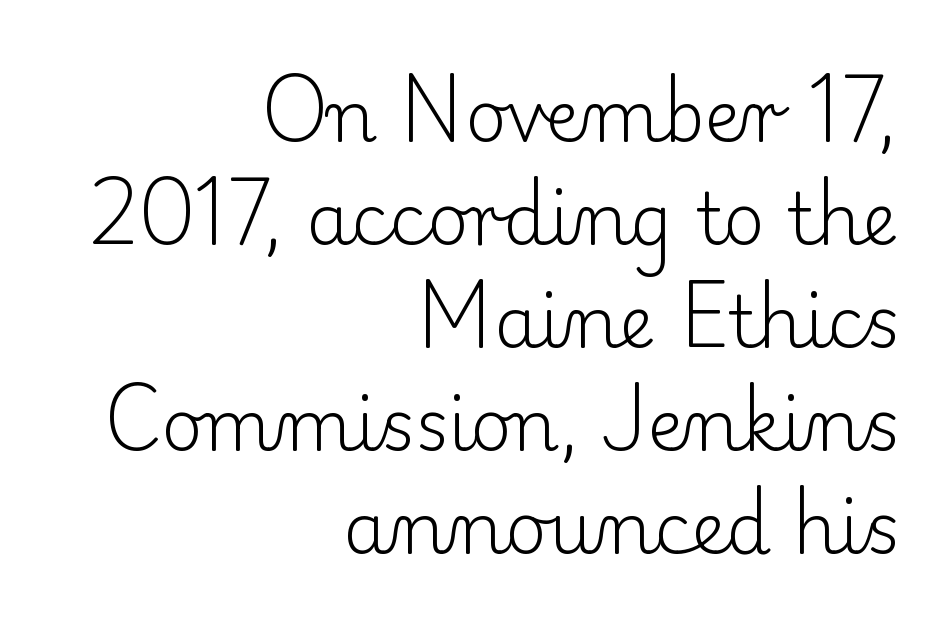
{"italic": "no", "bold": "no", "weight": "light", "width": "normal", "stroke_contrast": "low", "x_height": "small", "monospaced": "no", "underline": "no", "align": "right", "line_spacing": "normal", "line_spacing_ratio": 1.45, "letter_spacing": "normal", "letter_spacing_em": 0.0, "glyph_px": 71}
